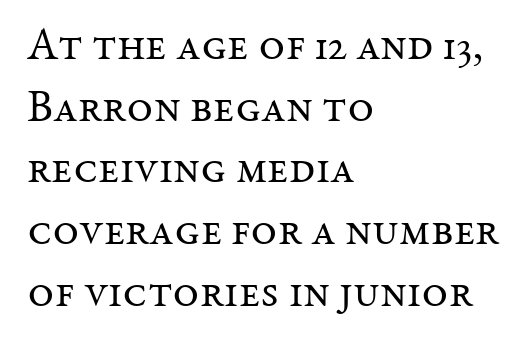
Q: Is the text bold? A: No.
Q: Is the text italic (slanted)? A: No, it is upright.
Q: Is the typeface a serif or a sans-serif typeface? A: Serif.
Q: Is the text underlined? A: No.
Q: How is the paragraph aligned? A: Left-aligned.
Q: Is the spacing between letters normal or unusually wide? A: Normal.
Q: Is the spacing between lines tight, normal or loose? A: Normal.
Q: Width (condensed, normal, or wide)? A: Normal.
Q: Stroke contrast? A: Medium.
Q: x-height? A: Medium.
Q: Monospaced? A: No.
